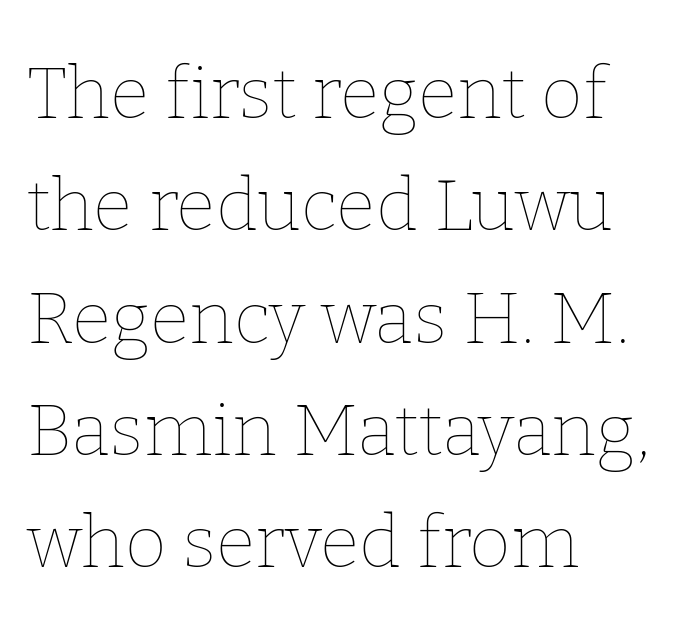
Descender tails drop into unmarked territory. No chunkiness to these letters — they're not bold. Horizontal alignment here is leftward, the default for most running prose. One glance says typical: line gaps are just what's usual. A typesetter would call this zero additional tracking. Is there any slant? The stems are plumb.
